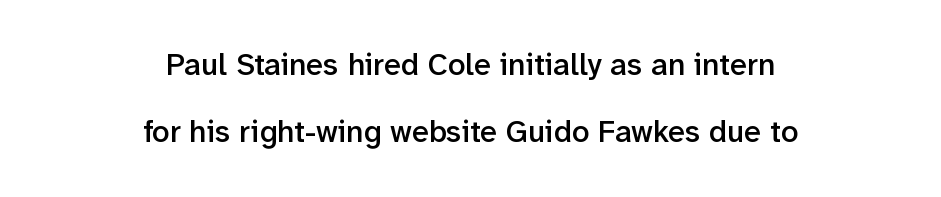
Horizontal alignment here is central, giving a formal, balanced look. The face used here is a semibold: visibly heavier than regular, lighter than bold. This sample has the flowing, uneven cadence of proportional lettering. Look at the tracking — it's just the regular setting, nothing added. It's the straight-up-and-down kind of type. Leading is clearly above the norm, producing a sparse column.
